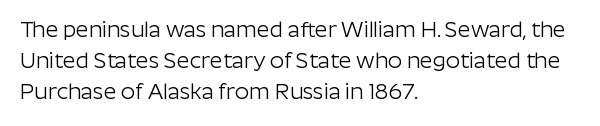
The image shows 22 px text type, upright; set left-aligned, normal line spacing (1.41x), normal letter spacing, not underlined.
